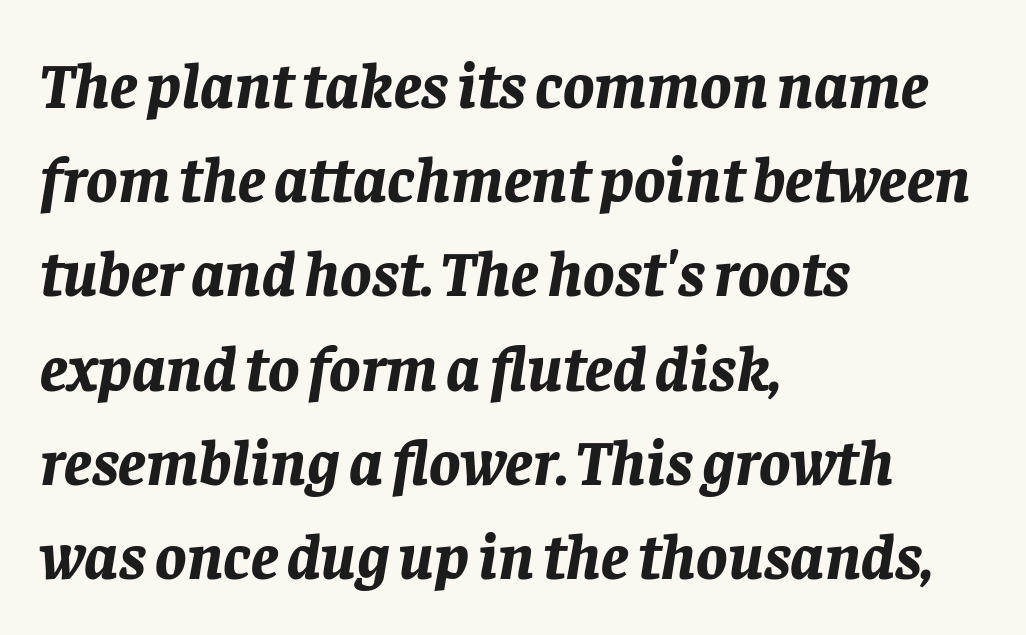
Looking at the ascenders, they clearly lean. Notice how descenders clear the ascenders below comfortably — that's standard leading. Bare-footed words on every line. Alignment: flush left. Words appear dense and cohesive because spacing is normal.
